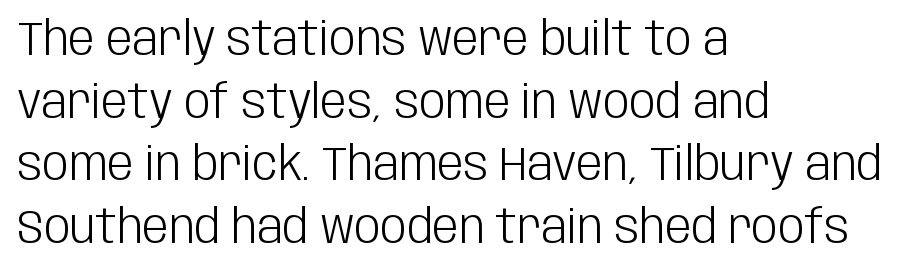
Q: Is the text bold? A: No.
Q: Is the text italic (slanted)? A: No, it is upright.
Q: Is the typeface a serif or a sans-serif typeface? A: Sans-serif.
Q: Is the text underlined? A: No.
Q: How is the paragraph aligned? A: Left-aligned.
Q: Is the spacing between letters normal or unusually wide? A: Normal.
Q: Is the spacing between lines tight, normal or loose? A: Normal.
Q: Width (condensed, normal, or wide)? A: Condensed.
Q: Stroke contrast? A: Low.
Q: x-height? A: Large.
Q: Monospaced? A: No.
